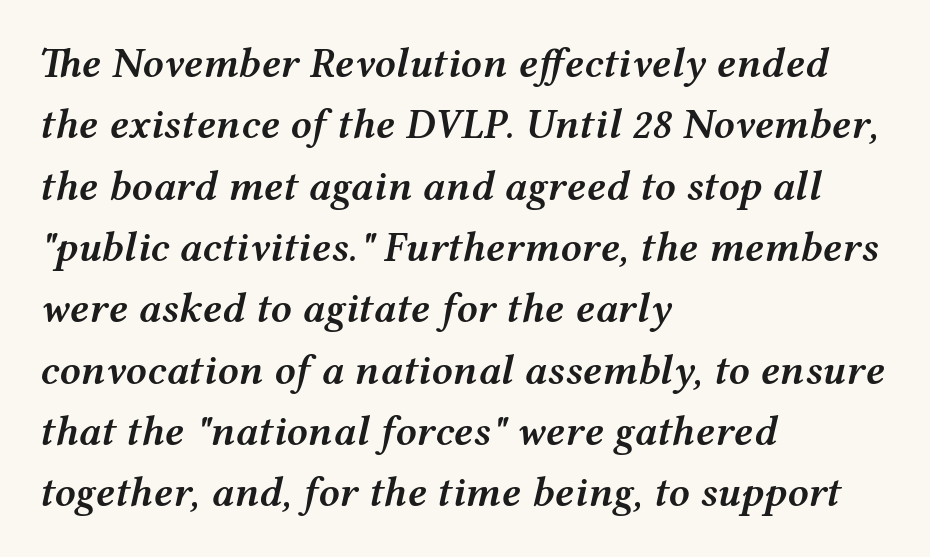
Think of a printed novel: that variable character pitch is what you see here. Does the lettering tilt? It does — this is italic. The typesetter chose a ragged-right arrangement here. The gap between lines stays unmarked. Every letter is mildly thick-stroked: semibold rather than bold. This rendering leaves character spacing at its baseline value.
